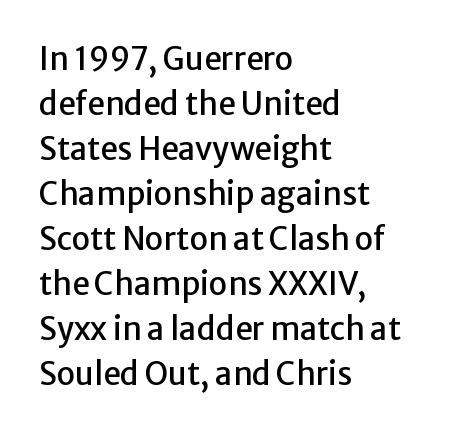
The image shows 31 px sans-serif type, upright; set left-aligned, normal line spacing (1.45x), normal letter spacing, not underlined; low stroke contrast and a medium x-height.
